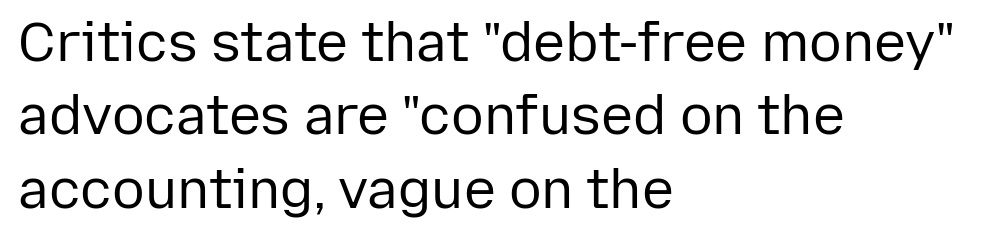
The image shows 54 px regular-weight sans-serif type, upright; set left-aligned, normal line spacing (1.36x), normal letter spacing, not underlined; low stroke contrast and a medium x-height.
